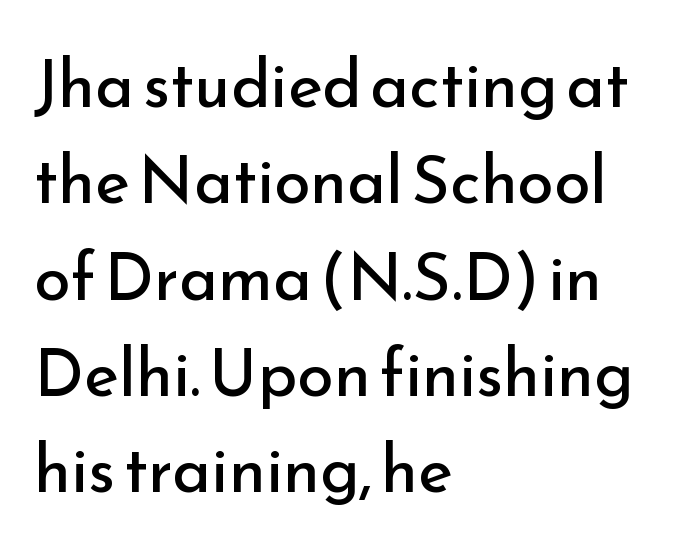
Varying glyph widths throughout — classic text-font behaviour. These lines sit exactly where default settings would place them. The letterforms sit at book weight or below. These lines stack with their left ends in a neat column. Spacing between characters is what you'd get straight out of the box.
